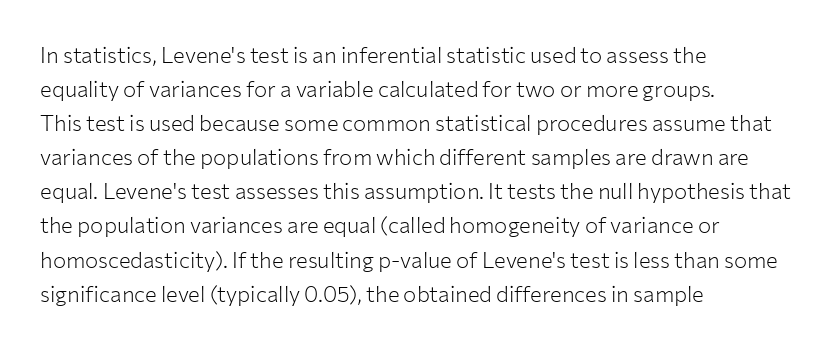
Caption: multi-line text, flush left, ragged right. Rendered with straight, roman letterforms. Beneath every word, the page is bare. Weight: not bold — regular or lighter. Nobody touched the tracking dial on this one. Vertically, the passage feels balanced, rows spaced as you'd expect.
